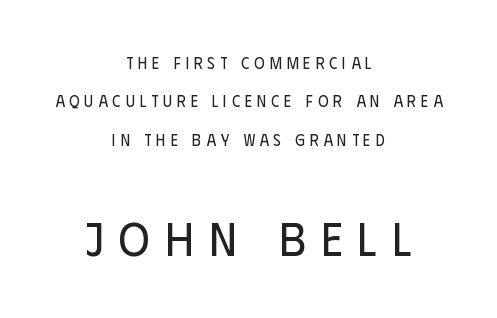
Whoever set this made the second block the dominant, larger element. Someone cranked the tracking dial way up on this one. Every row of glyphs is offset so its center matches the block's center. Vertically, the passage feels expansive, rows floating well apart. Summary of weight: not heavy and not bold.
